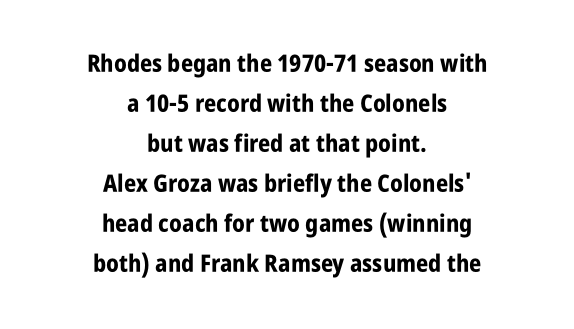
{"italic": "no", "bold": "yes", "underline": "no", "align": "center", "line_spacing": "normal", "line_spacing_ratio": 1.67, "letter_spacing": "normal", "letter_spacing_em": 0.0, "glyph_px": 24}
